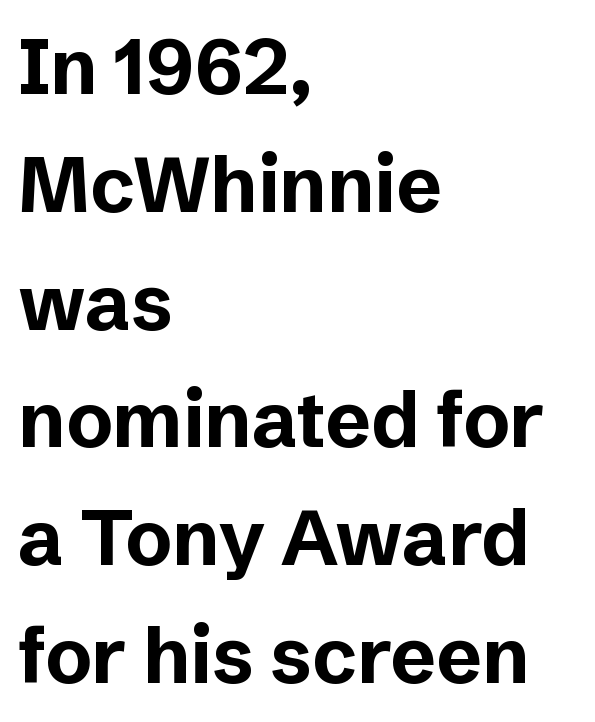
{"serif": "no", "italic": "no", "bold": "yes", "weight": "bold", "width": "normal", "stroke_contrast": "low", "x_height": "medium", "monospaced": "no", "underline": "no", "align": "left", "line_spacing": "normal", "line_spacing_ratio": 1.53, "letter_spacing": "normal", "letter_spacing_em": 0.0, "glyph_px": 77}
